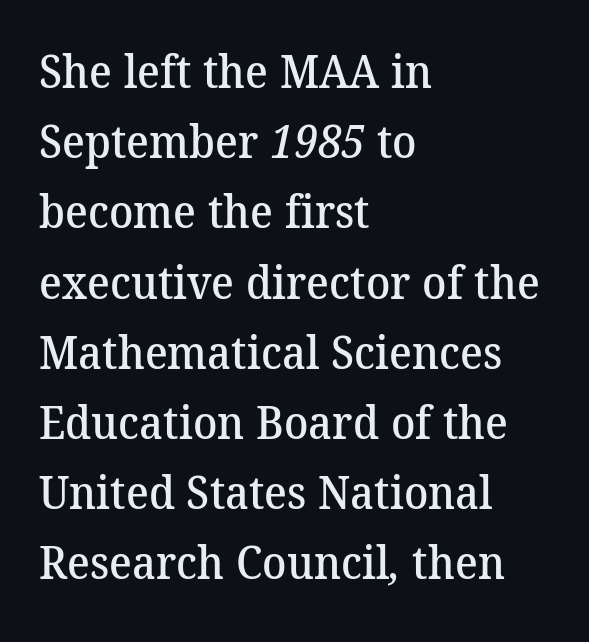
Looks like regular typesetting: each glyph gets only the width it needs. The letters carry serifs — small finishing strokes at the ends of their stems. Honestly, the row spacing looks completely unremarkable. Students, note that the glyphs here touch the page at normal intervals. The string is rendered with underlining switched off.
